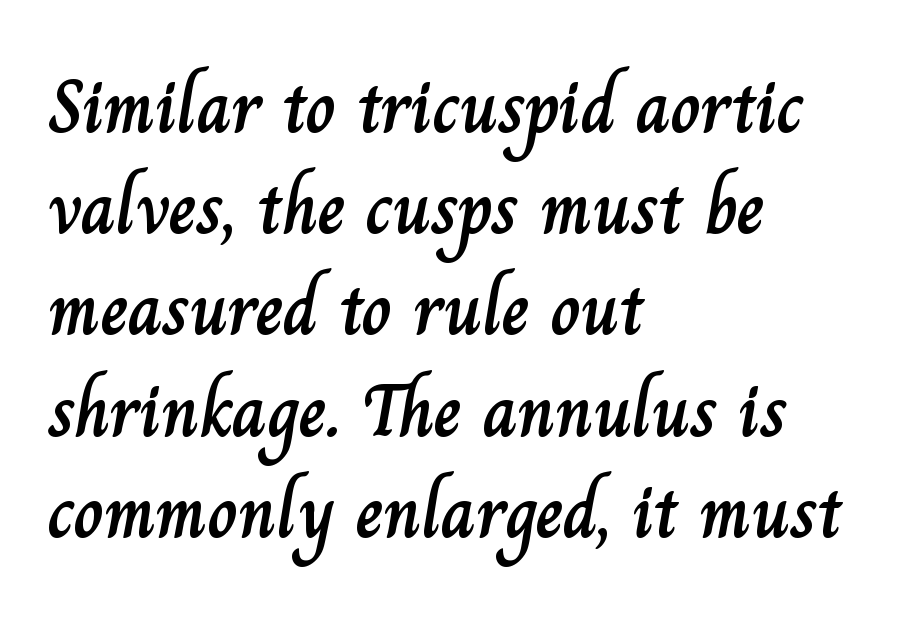
The image shows 75 px text type; set left-aligned, normal line spacing (1.35x), normal letter spacing, not underlined; low stroke contrast and a small x-height.
